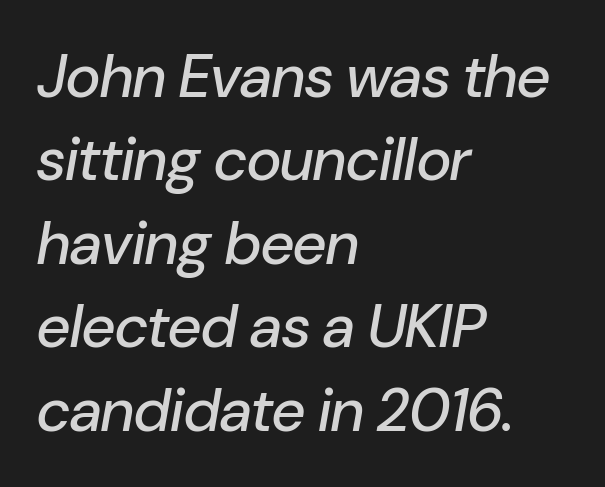
{"italic": "yes", "lean": "right", "slant_degrees": 10, "width": "normal", "stroke_contrast": "low", "x_height": "medium", "monospaced": "no", "underline": "no", "align": "left", "line_spacing": "normal", "line_spacing_ratio": 1.39, "letter_spacing": "normal", "letter_spacing_em": 0.0, "glyph_px": 60}
